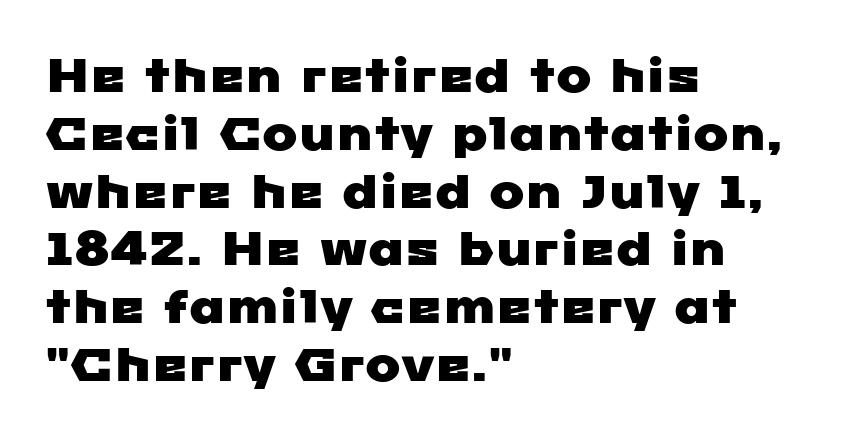
The image shows 47 px wide sans-serif type; set left-aligned, line spacing 1.23x, normal letter spacing, not underlined; low stroke contrast and a medium x-height.
